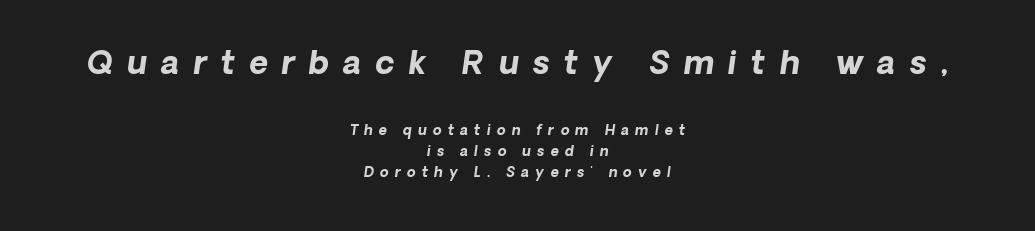
{"serif": "no", "bold": "yes", "weight": "bold", "width": "normal", "stroke_contrast": "low", "x_height": "medium", "monospaced": "no", "underline": "no", "align": "center", "line_spacing": "normal", "line_spacing_ratio": 1.5, "letter_spacing": "wide", "letter_spacing_em": 0.44, "larger_block": "first", "size_ratio": 2.29, "glyph_px": 32}
